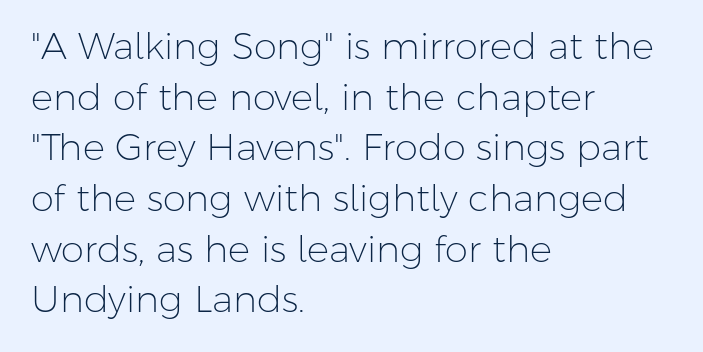
{"serif": "no", "italic": "no", "bold": "no", "weight": "light", "width": "normal", "stroke_contrast": "low", "x_height": "medium", "monospaced": "no", "underline": "no", "align": "left", "line_spacing": "normal", "line_spacing_ratio": 1.37, "letter_spacing": "normal", "letter_spacing_em": 0.0, "glyph_px": 37}
